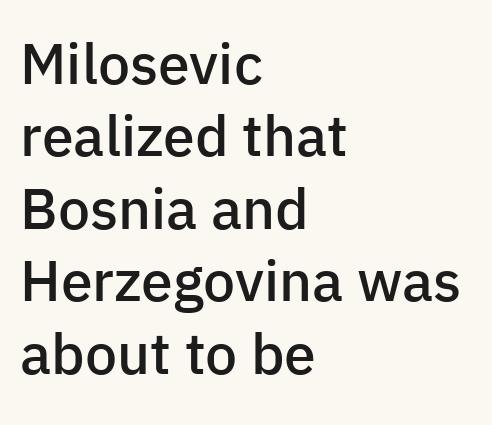
Q: Is the text bold? A: Semi-bold.
Q: Is the text italic (slanted)? A: No, it is upright.
Q: Is the typeface a serif or a sans-serif typeface? A: Sans-serif.
Q: Is the text underlined? A: No.
Q: How is the paragraph aligned? A: Left-aligned.
Q: Is the spacing between letters normal or unusually wide? A: Normal.
Q: Is the spacing between lines tight, normal or loose? A: Normal.
Q: Width (condensed, normal, or wide)? A: Normal.
Q: Stroke contrast? A: Low.
Q: x-height? A: Medium.
Q: Monospaced? A: No.
